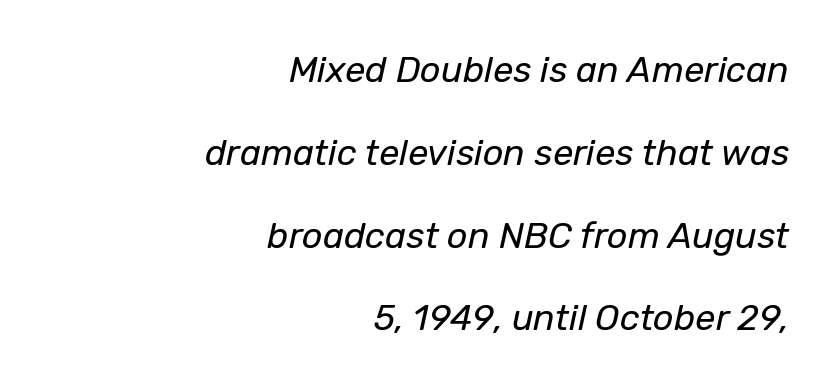
The image shows 36 px regular-weight type, italic (leaning right); set right-aligned, loose line spacing (2.3x), normal letter spacing, not underlined; low stroke contrast and a medium x-height.
